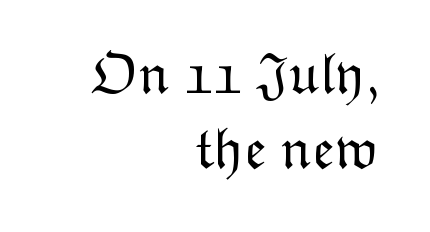
The setting favours the right margin, as signatures and pull-quotes sometimes do. Letters rest on an invisible, unmarked baseline. Counters stay open thanks to moderate or lighter strokes. Compared with typical body copy, the letter spacing here is the same. A typesetter would mark this as roman, not italic.
